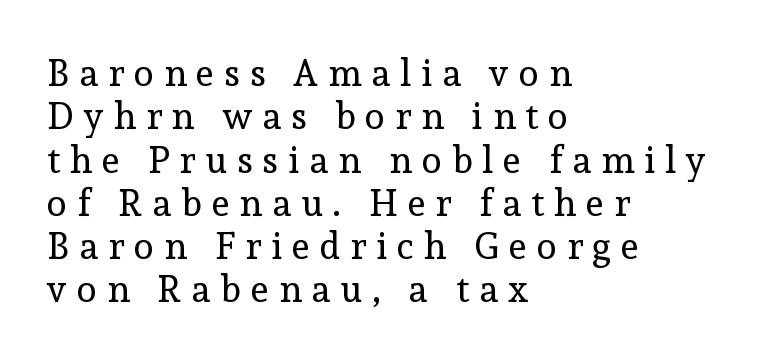
Q: Is the text bold? A: No.
Q: Is the text italic (slanted)? A: No, it is upright.
Q: Is the typeface a serif or a sans-serif typeface? A: Serif.
Q: Is the text underlined? A: No.
Q: How is the paragraph aligned? A: Left-aligned.
Q: Is the spacing between letters normal or unusually wide? A: Unusually wide.
Q: Width (condensed, normal, or wide)? A: Normal.
Q: x-height? A: Medium.
Q: Monospaced? A: No.
